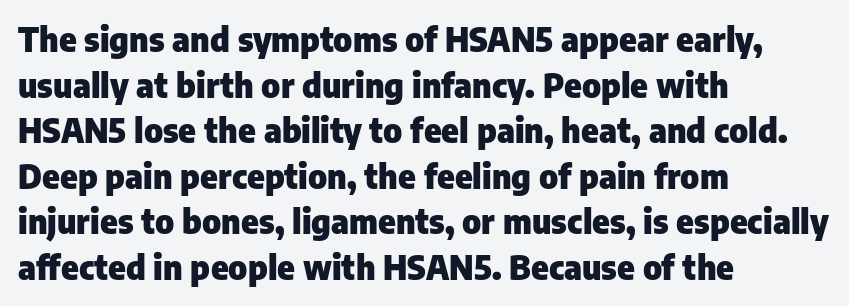
Q: Is the text bold? A: Yes.
Q: Is the text italic (slanted)? A: No, it is upright.
Q: Is the typeface a serif or a sans-serif typeface? A: Sans-serif.
Q: Is the text underlined? A: No.
Q: How is the paragraph aligned? A: Left-aligned.
Q: Is the spacing between letters normal or unusually wide? A: Normal.
Q: Is the spacing between lines tight, normal or loose? A: Normal.
Q: Width (condensed, normal, or wide)? A: Normal.
Q: Stroke contrast? A: Low.
Q: x-height? A: Medium.
Q: Monospaced? A: No.
